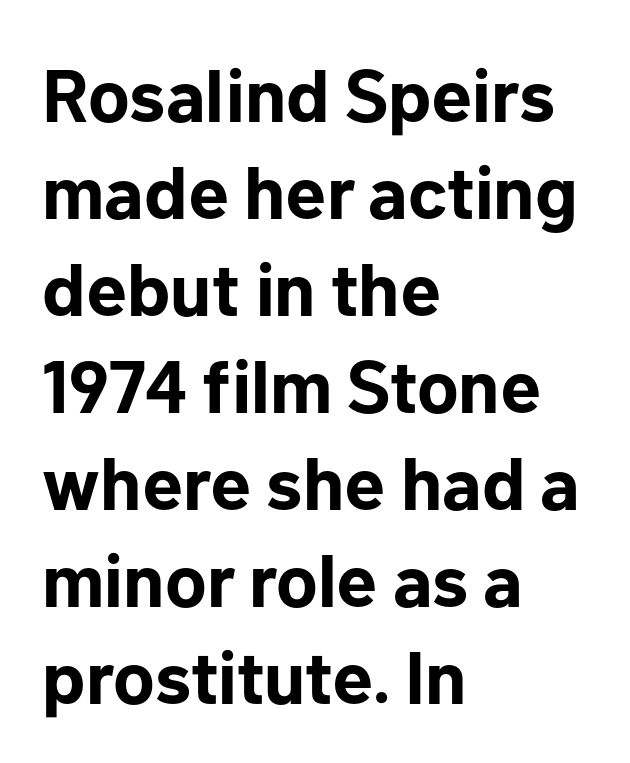
{"serif": "no", "italic": "no", "bold": "yes", "weight": "bold", "width": "normal", "stroke_contrast": "low", "x_height": "medium", "monospaced": "no", "underline": "no", "align": "left", "line_spacing": "normal", "line_spacing_ratio": 1.31, "letter_spacing": "normal", "letter_spacing_em": 0.0, "glyph_px": 74}
